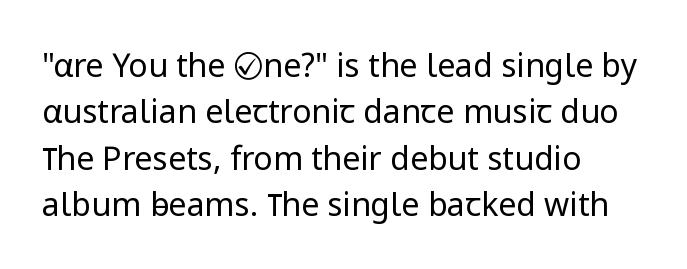
A student would call this left alignment; a typographer would say flush left, rag right. Lines of text with bare space underneath. The strokes are not fattened; the text isn't bold. Does extra space separate the letters? No, they use regular spacing. Does the lettering tilt? It doesn't — this is upright. The vertical gap from one line to the next is medium.
